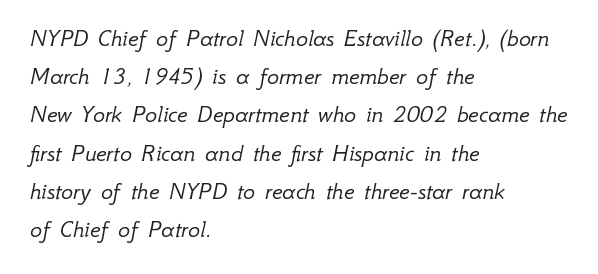
{"italic": "yes", "lean": "right", "slant_degrees": 12, "bold": "no", "underline": "no", "align": "left", "line_spacing": "normal", "line_spacing_ratio": 1.53, "letter_spacing": "normal", "letter_spacing_em": 0.0, "glyph_px": 25}
